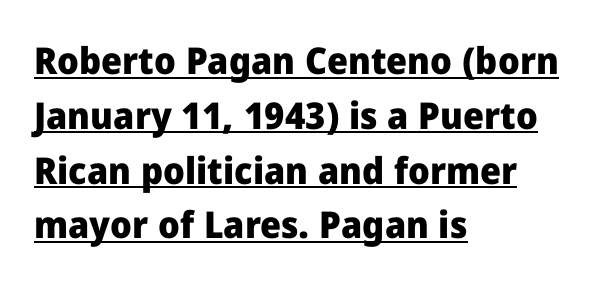
The image shows 37 px heavy sans-serif type, upright; set left-aligned, normal line spacing (1.48x), normal letter spacing, underlined; low stroke contrast and a medium x-height.
